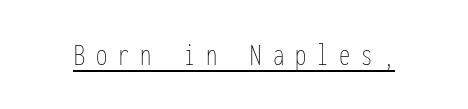
Decoration check: the copy is underlined. You could count columns in this text — the font is strictly monospaced. Stem width sits at or under what a default text font uses. When letters stand straight like this, we call the style roman or upright.
